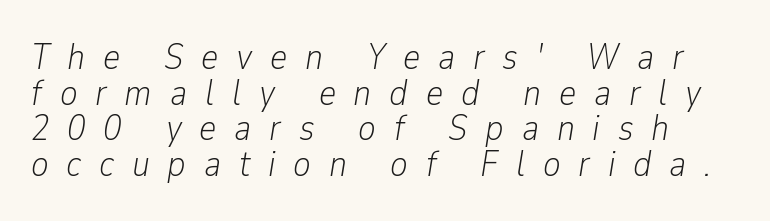
Here the designer chose a conventional face with non-uniform glyph widths. Honestly, there is no underline to notice here at all. Horizontal bands of white between lines are thin slivers. The horizontal fit of the characters is loose and conspicuously gappy. The characters are drawn with everyday or finer stroke widths. The text carries the slant typical of an italic or oblique font.
